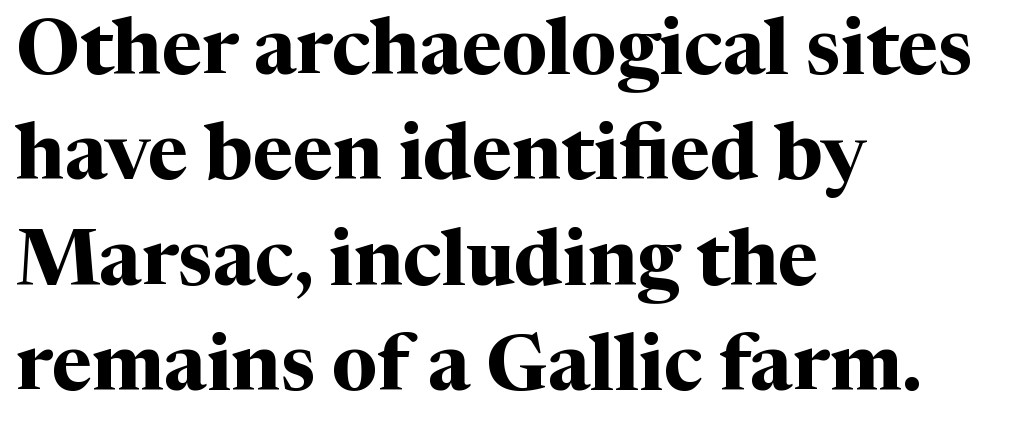
Serifs: yes, visible at the terminals of the letterforms. Think of a printed novel: that variable character pitch is what you see here. The face used here has the dense, thick strokes of a bold. Casual observation: everything's shoved over to the left.
